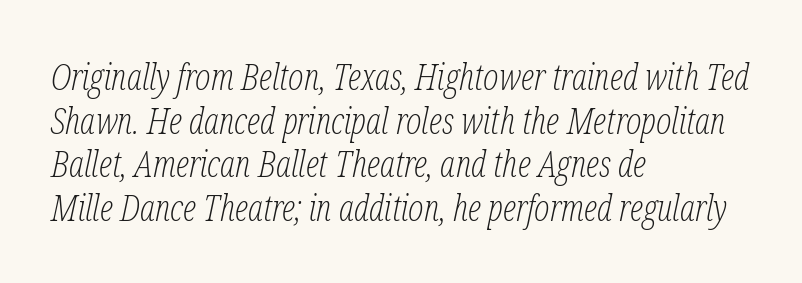
{"serif": "yes", "italic": "yes", "lean": "right", "slant_degrees": 12, "bold": "no", "weight": "light", "width": "condensed", "stroke_contrast": "low", "x_height": "medium", "monospaced": "no", "underline": "no", "align": "left", "line_spacing_ratio": 1.21, "letter_spacing": "normal", "letter_spacing_em": 0.0, "glyph_px": 36}
